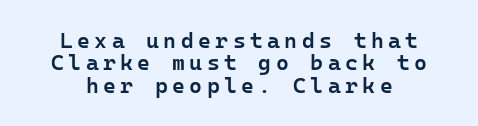
{"italic": "no", "bold": "semi", "underline": "no", "align": "center", "line_spacing": "tight", "line_spacing_ratio": 1.02, "letter_spacing": "wide", "letter_spacing_em": 0.2, "glyph_px": 22}
